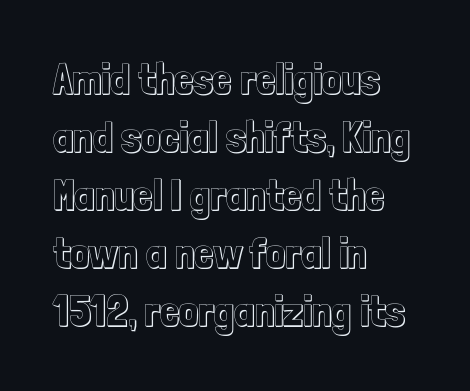
The image shows 43 px condensed type, upright; set left-aligned, normal line spacing (1.35x), normal letter spacing, not underlined; a medium x-height.
